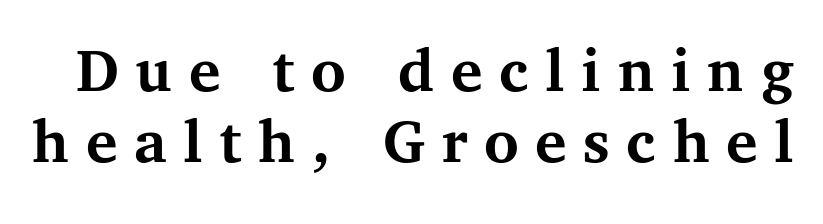
The glyphs are unaccompanied by any horizontal stroke below them. In terms of letterform style, serifs are clearly present. If you drew a line through each stem, it would be perfectly vertical. The vertical gap from one line to the next is small.
